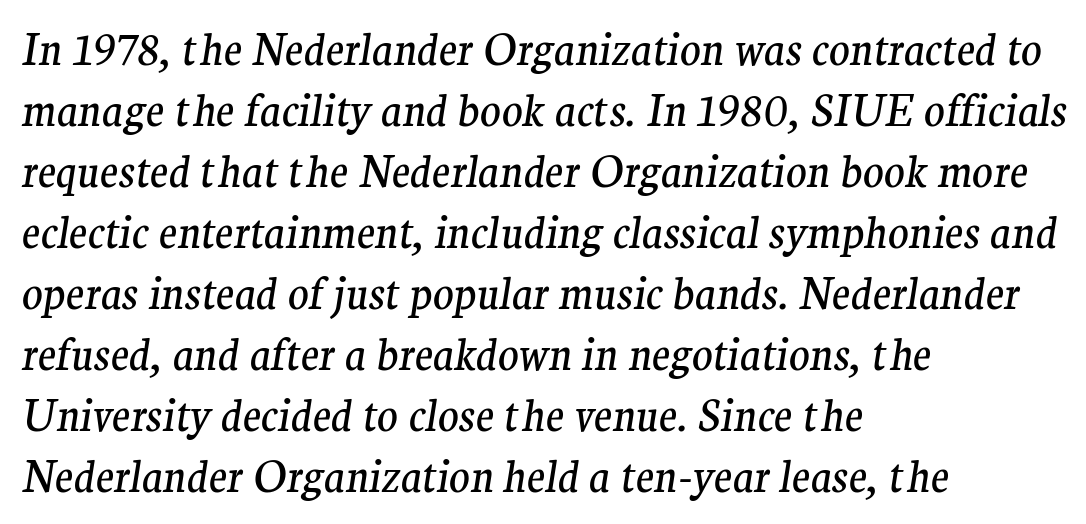
Yep, those are serifs on the letters. Observe the ordinary spacing: letters are neighbours, not strangers. This sample uses an oblique cut, with every glyph tilted off the vertical. The setting favours the left margin, as ordinary paragraphs usually do. Nothing heavy about these letters — not bold at all. Note the varied advance widths — an 'i' is clearly narrower than an 'm'.
